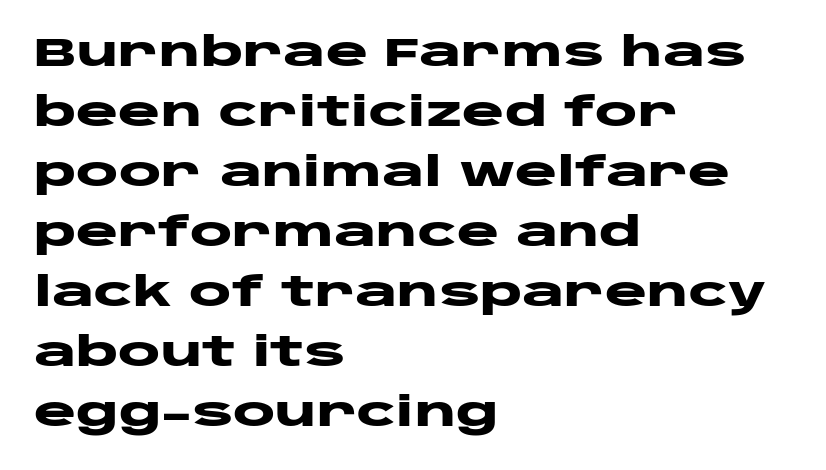
Plenty of ink on the page — the face is bold. The face used here is a sans, in the tradition of grotesques and geometrics. Tall strokes in this sample are plumb rather than angled. Evenly set lines give the paragraph a standard silhouette. Any mark beneath the type? The region is blank. Is this a fixed-width face? No — the glyphs have proportional, varying widths.
